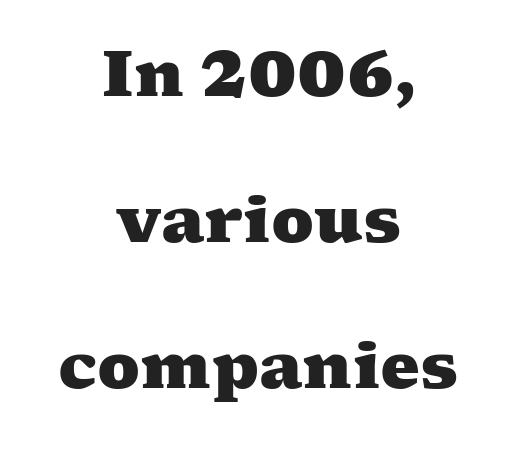
Q: Is the text bold? A: Yes.
Q: Is the typeface a serif or a sans-serif typeface? A: Serif.
Q: Is the text underlined? A: No.
Q: How is the paragraph aligned? A: Centered.
Q: Is the spacing between letters normal or unusually wide? A: Normal.
Q: Is the spacing between lines tight, normal or loose? A: Loose.
Q: Width (condensed, normal, or wide)? A: Wide.
Q: Stroke contrast? A: Medium.
Q: x-height? A: Medium.
Q: Monospaced? A: No.
